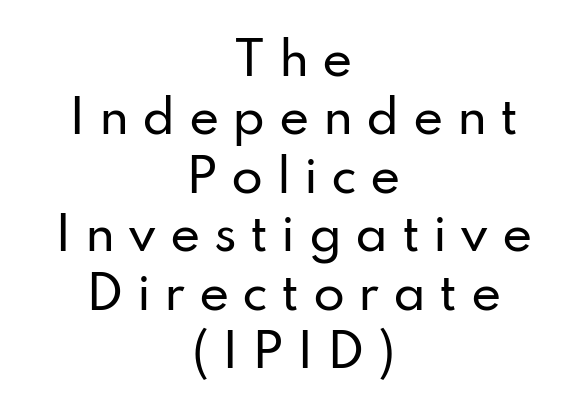
Horizontal bands of white between lines are of average thickness. The face used here is rendered with a markedly widened letterfit. Type without underlining. A typesetter would label this face a sans. Each letter keeps its own natural width here, so spacing adapts to shape.
